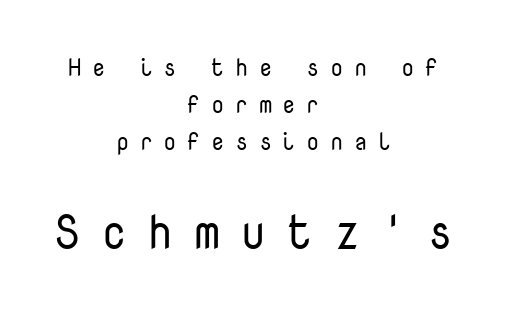
{"serif": "no", "italic": "no", "bold": "no", "weight": "regular", "width": "normal", "stroke_contrast": "low", "x_height": "medium", "monospaced": "yes", "underline": "no", "align": "center", "line_spacing": "normal", "line_spacing_ratio": 1.54, "letter_spacing": "wide", "letter_spacing_em": 0.43, "larger_block": "second", "size_ratio": 1.96, "glyph_px": 47}
